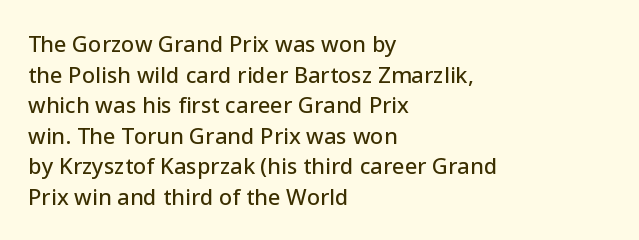
If you drew a line through each stem, it would be perfectly vertical. Honestly, the letter spacing is just normal — you wouldn't notice it. The words here are not underlined. Notice how the passage keeps a crisp vertical edge on the left only. Interline gaps are of average width in this sample.
